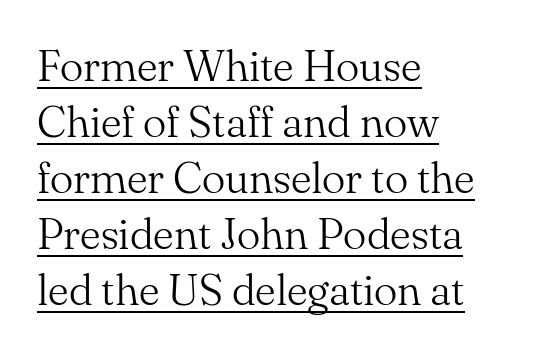
Q: Is the text bold? A: No.
Q: Is the text italic (slanted)? A: No, it is upright.
Q: Is the typeface a serif or a sans-serif typeface? A: Serif.
Q: Is the text underlined? A: Yes.
Q: How is the paragraph aligned? A: Left-aligned.
Q: Is the spacing between letters normal or unusually wide? A: Normal.
Q: Is the spacing between lines tight, normal or loose? A: Normal.
Q: Width (condensed, normal, or wide)? A: Normal.
Q: Stroke contrast? A: Medium.
Q: x-height? A: Small.
Q: Monospaced? A: No.
